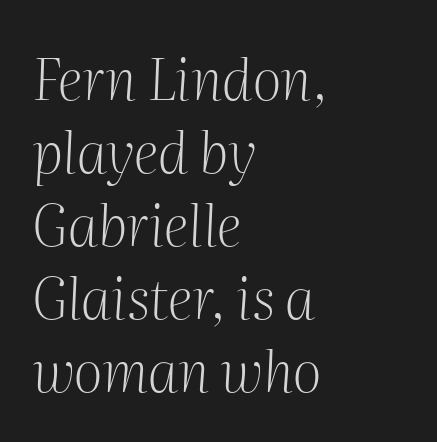
The image shows 57 px light serif type, italic (leaning right); set left-aligned, normal line spacing (1.28x), normal letter spacing, not underlined; medium stroke contrast and a medium x-height.
